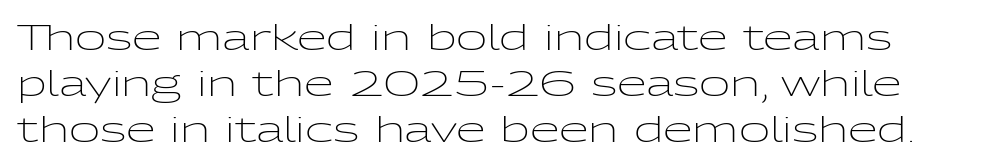
The image shows 34 px light, wide sans-serif type, upright; set normal line spacing (1.35x), normal letter spacing, not underlined; low stroke contrast and a medium x-height.
